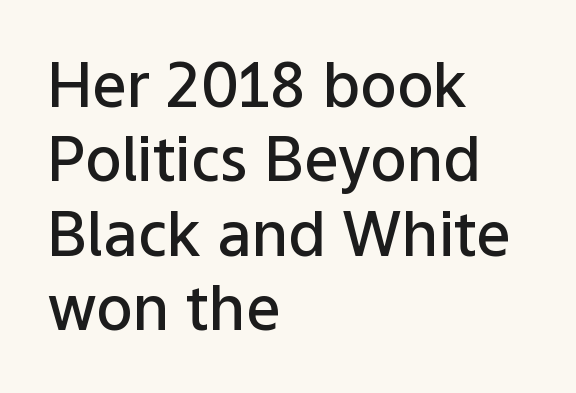
{"serif": "no", "italic": "no", "bold": "semi", "weight": "semibold", "width": "normal", "stroke_contrast": "low", "x_height": "medium", "monospaced": "no", "underline": "no", "align": "left", "line_spacing_ratio": 1.22, "letter_spacing": "normal", "letter_spacing_em": 0.0, "glyph_px": 61}
